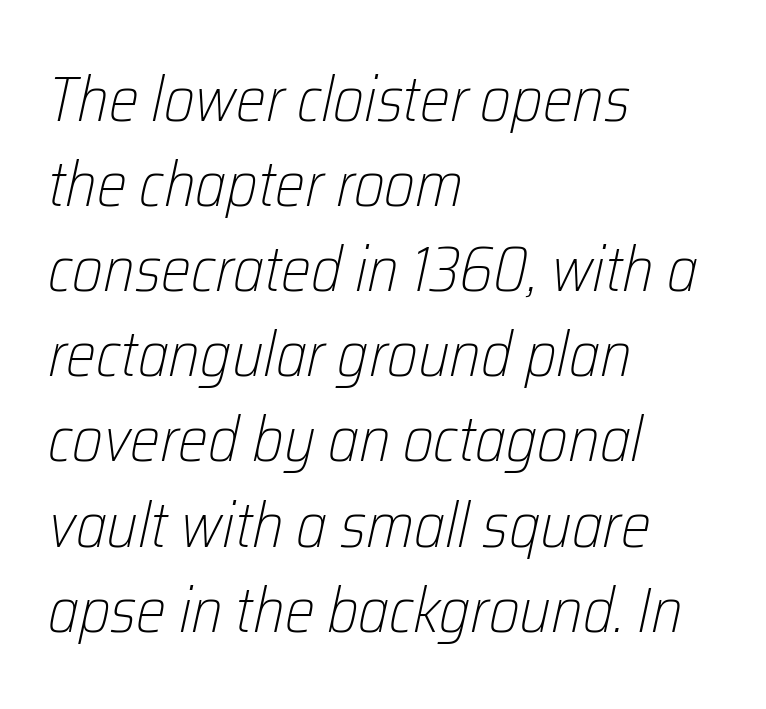
The image shows 64 px light, condensed type, italic (leaning right); set left-aligned, normal line spacing (1.33x), normal letter spacing, not underlined; low stroke contrast and a medium x-height.
